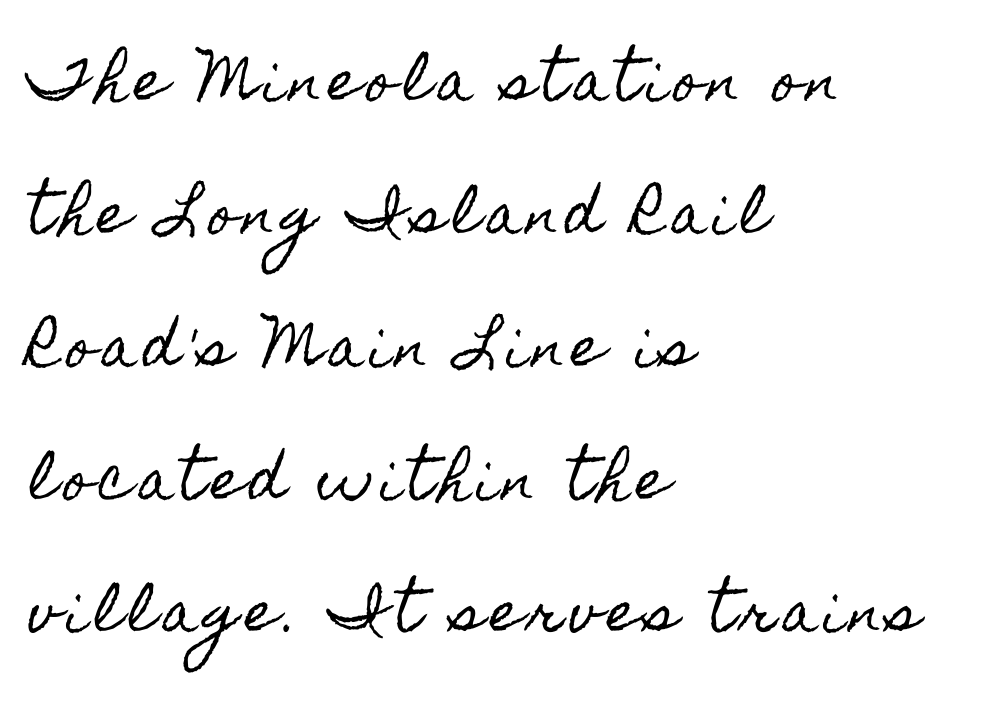
{"width": "condensed", "x_height": "small", "monospaced": "no", "underline": "no", "align": "left", "line_spacing": "loose", "line_spacing_ratio": 2.46, "glyph_px": 54}
